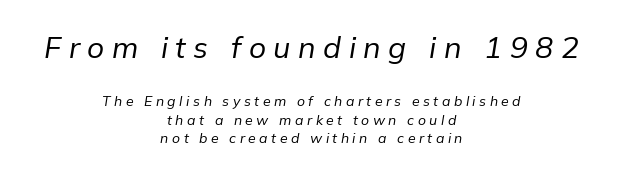
One glance says typical: line gaps are just what's usual. Both edges are ragged and mirror each other, which tells us the setting is centered. Weight: regular or lighter. You could only call the tracking loose — the letters float apart. Here the first block reads like a headline and the second like body copy. The glyphs are unaccompanied by any horizontal stroke below them.
